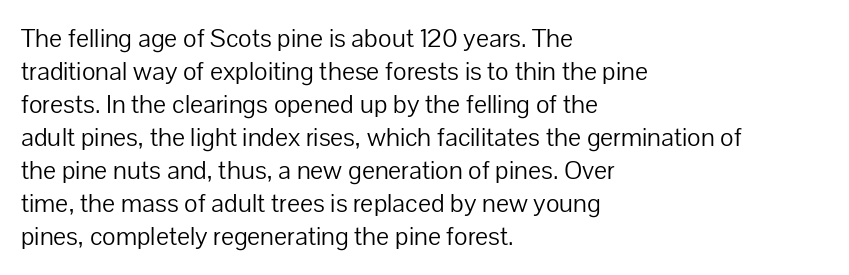
The image shows 26 px text type, upright; set left-aligned, normal line spacing (1.27x), normal letter spacing, not underlined.
